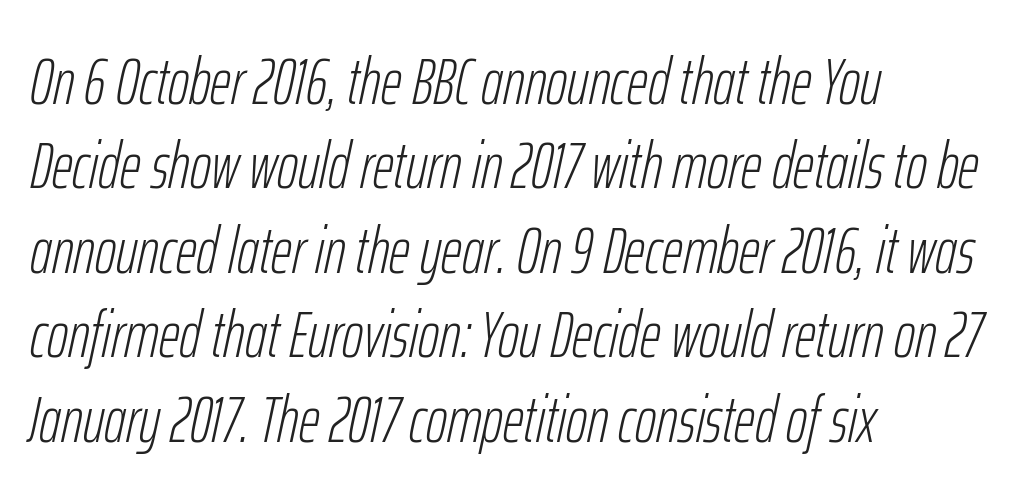
The image shows 65 px light, condensed type, italic (leaning right); set left-aligned, normal line spacing (1.3x), normal letter spacing, not underlined; low stroke contrast and a medium x-height.
